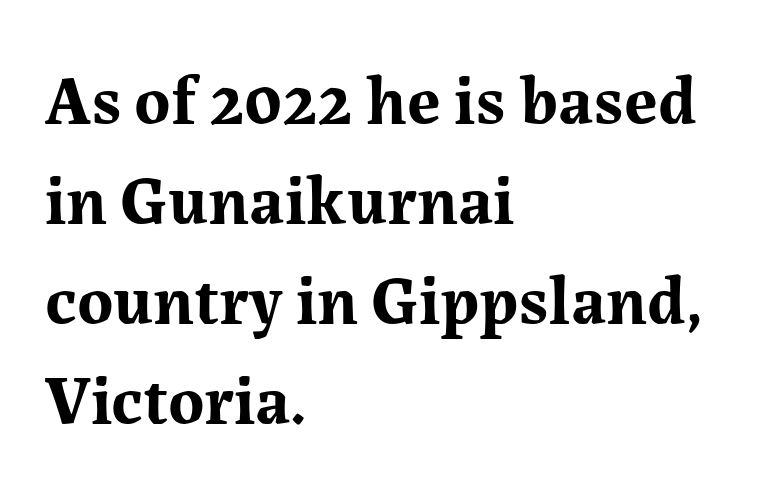
{"serif": "yes", "italic": "no", "bold": "yes", "weight": "bold", "width": "normal", "stroke_contrast": "medium", "x_height": "medium", "monospaced": "no", "underline": "no", "align": "left", "line_spacing": "normal", "line_spacing_ratio": 1.45, "letter_spacing": "normal", "letter_spacing_em": 0.0, "glyph_px": 69}
